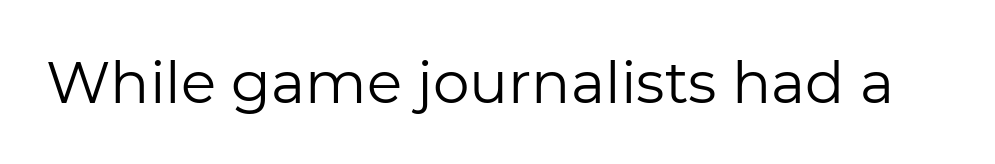
Q: Is the text bold? A: No.
Q: Is the text italic (slanted)? A: No, it is upright.
Q: Is the typeface a serif or a sans-serif typeface? A: Sans-serif.
Q: Is the text underlined? A: No.
Q: Is the spacing between letters normal or unusually wide? A: Normal.
Q: Width (condensed, normal, or wide)? A: Normal.
Q: Stroke contrast? A: Low.
Q: x-height? A: Medium.
Q: Monospaced? A: No.
